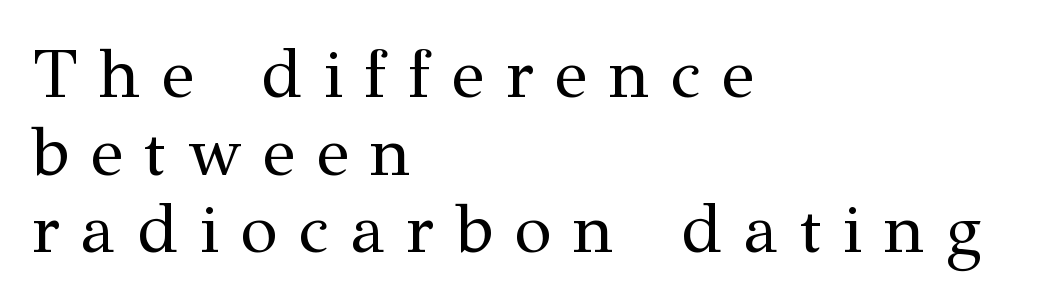
Q: Is the text bold? A: No.
Q: Is the text italic (slanted)? A: No, it is upright.
Q: Is the typeface a serif or a sans-serif typeface? A: Serif.
Q: Is the text underlined? A: No.
Q: How is the paragraph aligned? A: Left-aligned.
Q: Is the spacing between letters normal or unusually wide? A: Unusually wide.
Q: Is the spacing between lines tight, normal or loose? A: Tight.
Q: Width (condensed, normal, or wide)? A: Normal.
Q: Stroke contrast? A: Medium.
Q: x-height? A: Medium.
Q: Monospaced? A: No.
